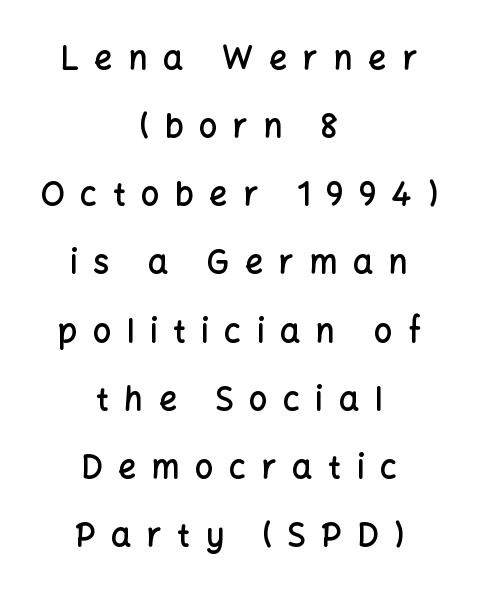
The image shows 32 px semibold sans-serif type, upright; set centered, loose line spacing (2.13x), unusually wide letter spacing (+0.49 em), not underlined; low stroke contrast and a medium x-height.
